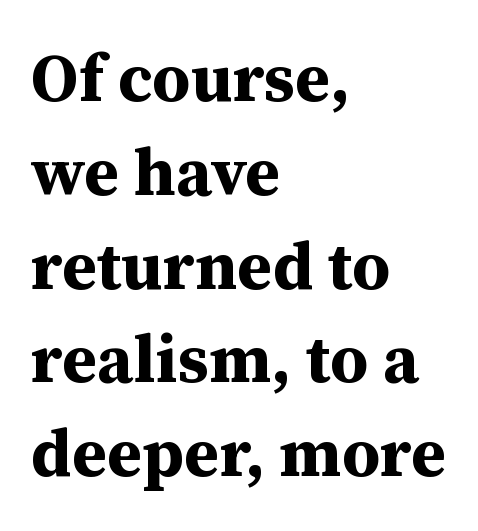
The image shows 67 px bold serif type, upright; set left-aligned, normal line spacing (1.4x), normal letter spacing, not underlined; medium stroke contrast and a medium x-height.
